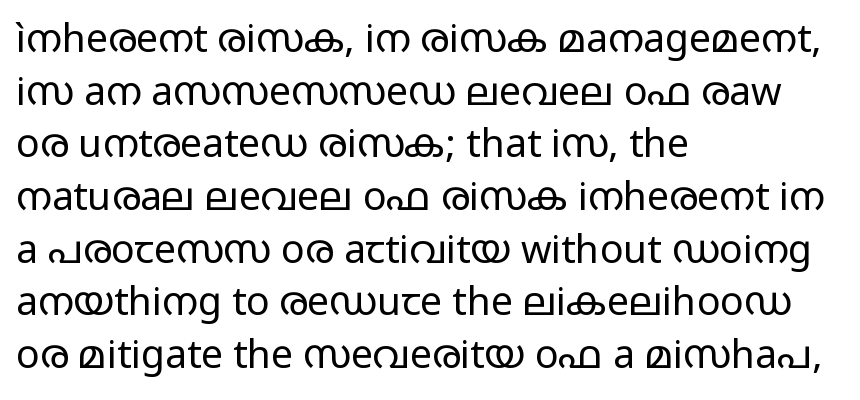
The image shows 39 px regular-weight, wide sans-serif type, upright; set left-aligned, normal line spacing (1.35x), normal letter spacing, not underlined; low stroke contrast and a medium x-height.
